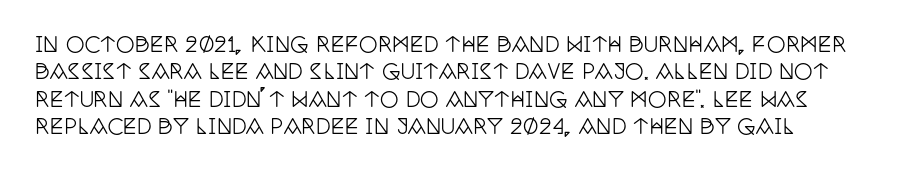
The image shows 21 px text type, upright; set left-aligned, normal line spacing (1.3x), normal letter spacing, not underlined.
